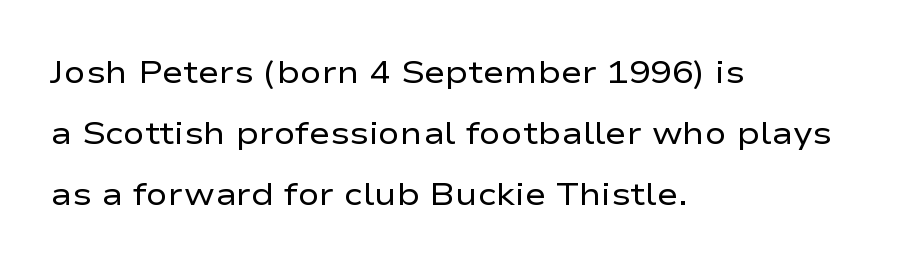
Q: Is the text bold? A: No.
Q: Is the text italic (slanted)? A: No, it is upright.
Q: Is the typeface a serif or a sans-serif typeface? A: Sans-serif.
Q: Is the text underlined? A: No.
Q: How is the paragraph aligned? A: Left-aligned.
Q: Is the spacing between letters normal or unusually wide? A: Normal.
Q: Is the spacing between lines tight, normal or loose? A: Loose.
Q: Width (condensed, normal, or wide)? A: Wide.
Q: Stroke contrast? A: Low.
Q: x-height? A: Medium.
Q: Monospaced? A: No.
